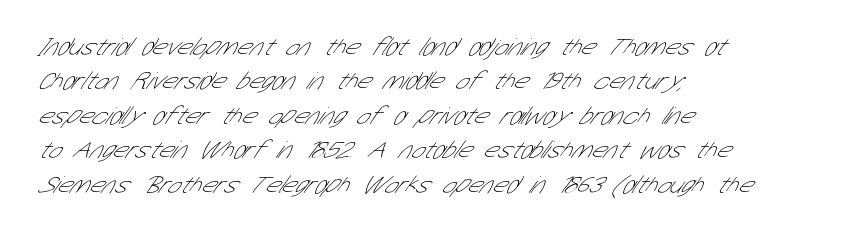
{"bold": "no", "underline": "no", "align": "left", "line_spacing": "normal", "line_spacing_ratio": 1.38, "letter_spacing": "normal", "letter_spacing_em": 0.0, "glyph_px": 25}
